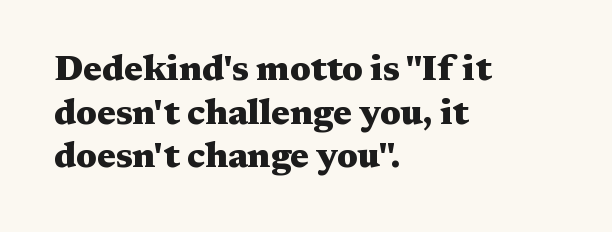
Little horizontal feet cap the strokes, marking this as serif type. Leftover space on each line is placed entirely after the last word. Rule under the text: the space is simply empty. Default kerning and tracking; the words read as compact shapes. Ascenders rise straight up at ninety degrees.
